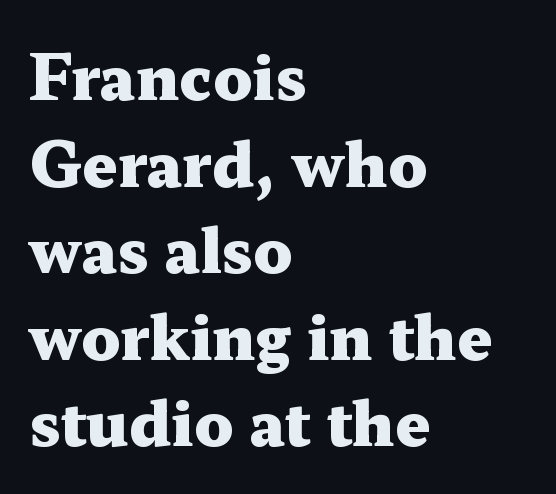
The setting favours the left margin, as ordinary paragraphs usually do. The leading is moderate, giving the passage an even texture. Caption: standard tracking, unaltered. Strong, thick strokes mark this as bold type. Unmarked baselines from the first word to the last. The passage shown is typeset with a serif family.
